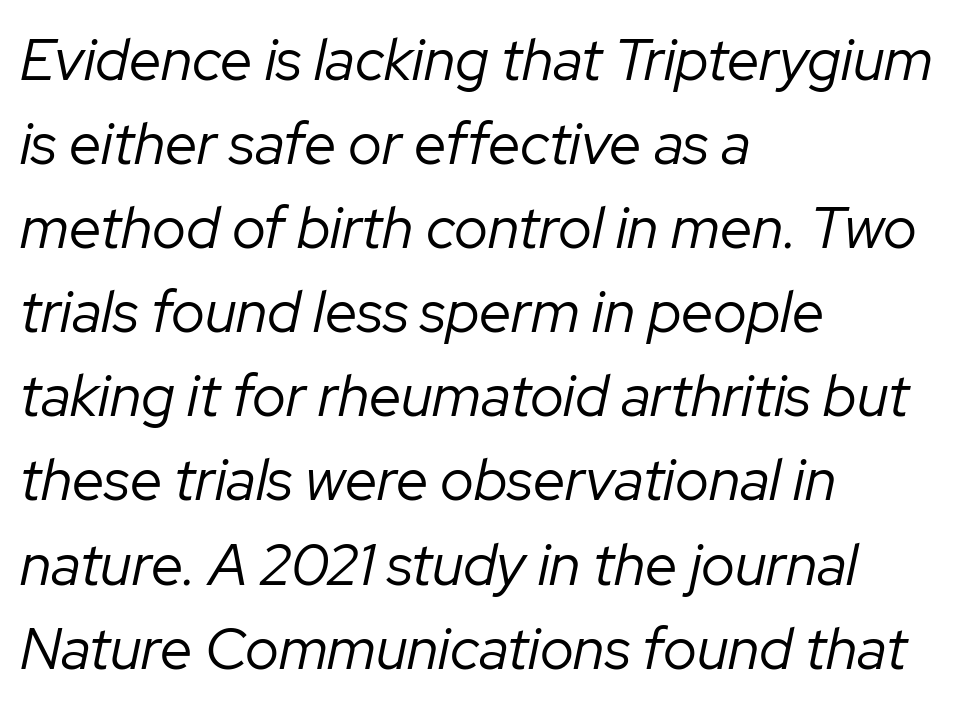
Check the space under the baseline: it is left empty. No extra ink here — the face is not bold. There's an unmistakable incline to the writing here. Regarding leading, the lines here are spaced in the standard way. Short and long lines alike share a common starting point at left. Each letter keeps its own natural width here, so spacing adapts to shape.
